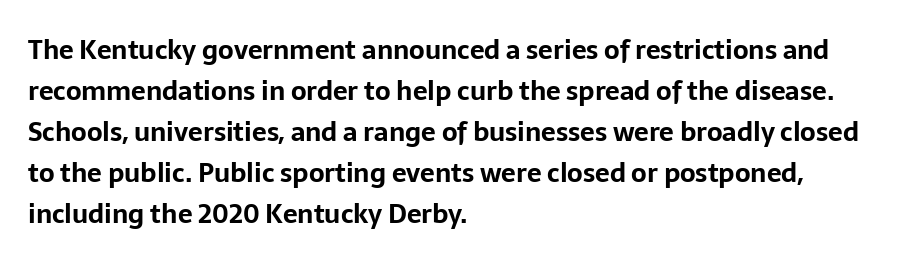
Q: Is the text bold? A: Yes.
Q: Is the text italic (slanted)? A: No, it is upright.
Q: Is the text underlined? A: No.
Q: How is the paragraph aligned? A: Left-aligned.
Q: Is the spacing between letters normal or unusually wide? A: Normal.
Q: Is the spacing between lines tight, normal or loose? A: Normal.
